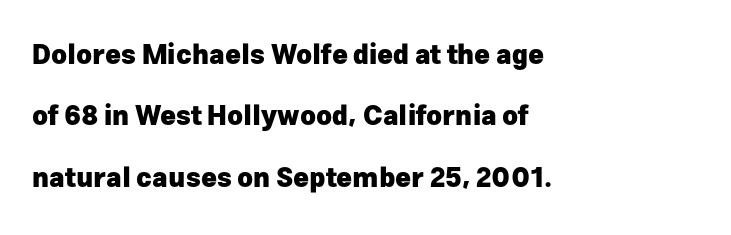
The image shows 27 px bold type, upright; set left-aligned, loose line spacing (2.27x), normal letter spacing, not underlined.
